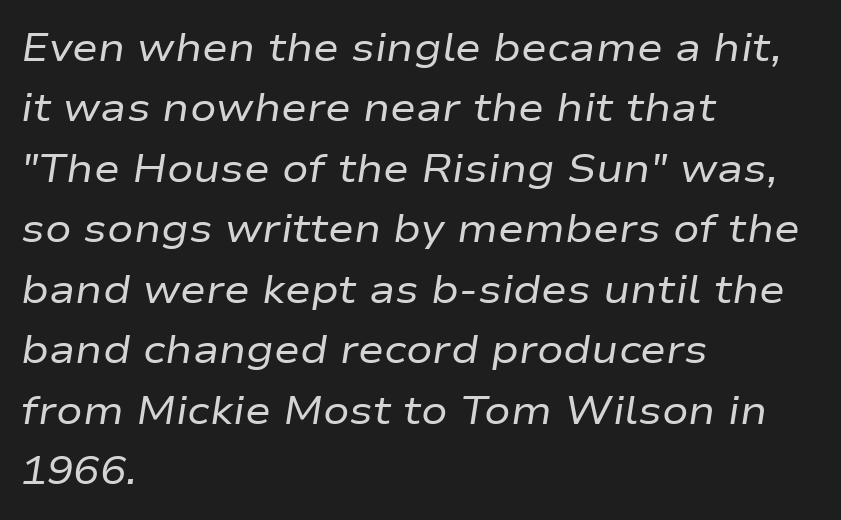
The image shows 39 px regular-weight, wide type, italic (leaning right); set left-aligned, normal line spacing (1.55x), normal letter spacing, not underlined; low stroke contrast and a medium x-height.
